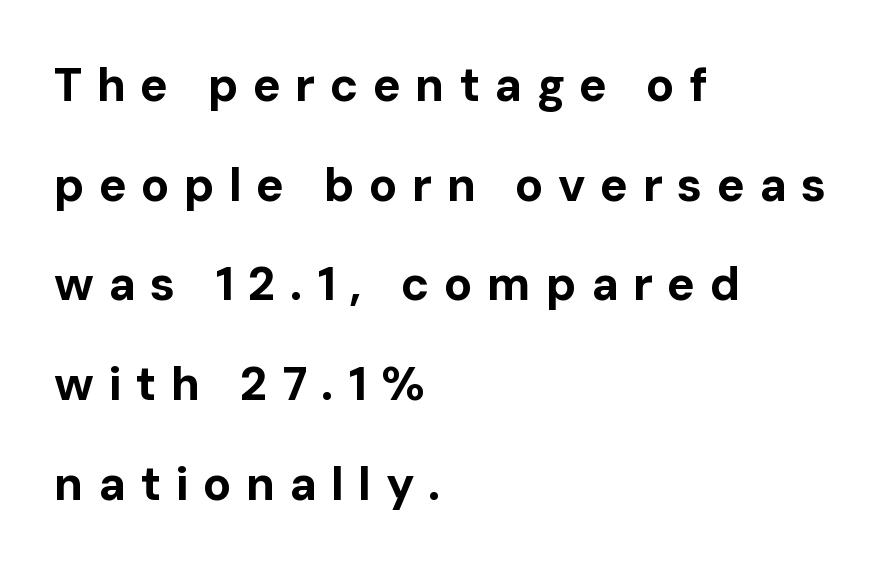
{"serif": "no", "italic": "no", "bold": "yes", "weight": "bold", "width": "normal", "stroke_contrast": "low", "x_height": "medium", "monospaced": "no", "underline": "no", "align": "left", "line_spacing": "loose", "line_spacing_ratio": 2.12, "letter_spacing": "wide", "letter_spacing_em": 0.3, "glyph_px": 47}
